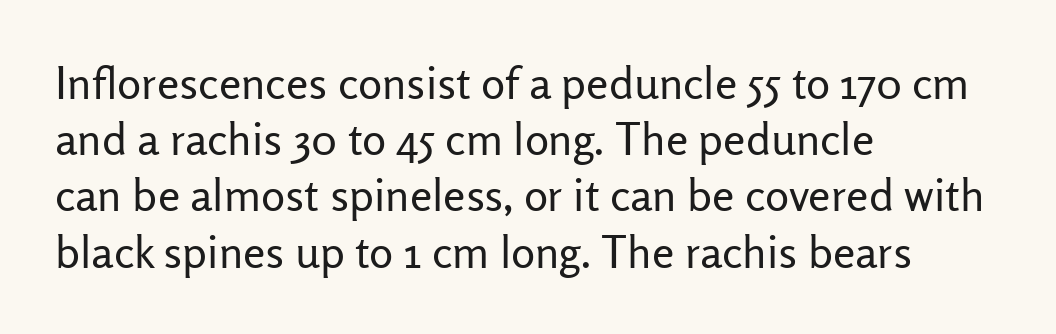
Q: Is the text bold? A: No.
Q: Is the text italic (slanted)? A: No, it is upright.
Q: Is the typeface a serif or a sans-serif typeface? A: Sans-serif.
Q: Is the text underlined? A: No.
Q: How is the paragraph aligned? A: Left-aligned.
Q: Is the spacing between letters normal or unusually wide? A: Normal.
Q: Is the spacing between lines tight, normal or loose? A: Normal.
Q: Width (condensed, normal, or wide)? A: Normal.
Q: Stroke contrast? A: Low.
Q: x-height? A: Medium.
Q: Monospaced? A: No.
